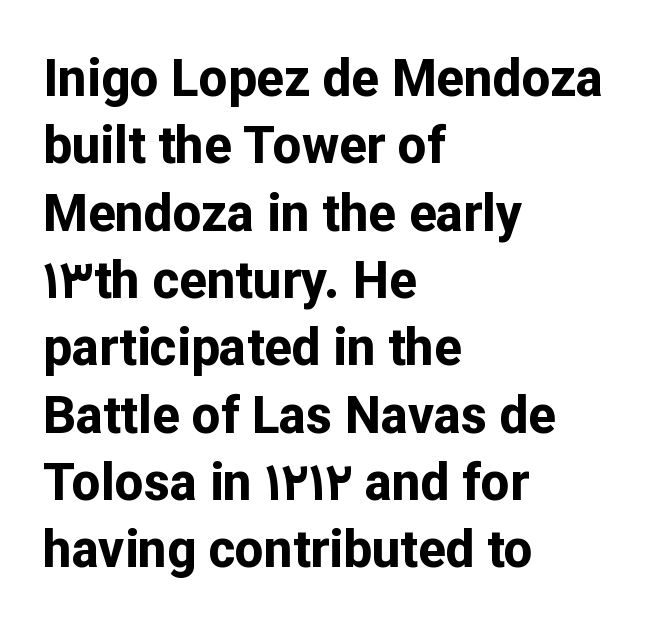
The image shows 51 px bold sans-serif type, upright; set left-aligned, normal line spacing (1.32x), normal letter spacing, not underlined; low stroke contrast and a medium x-height.
